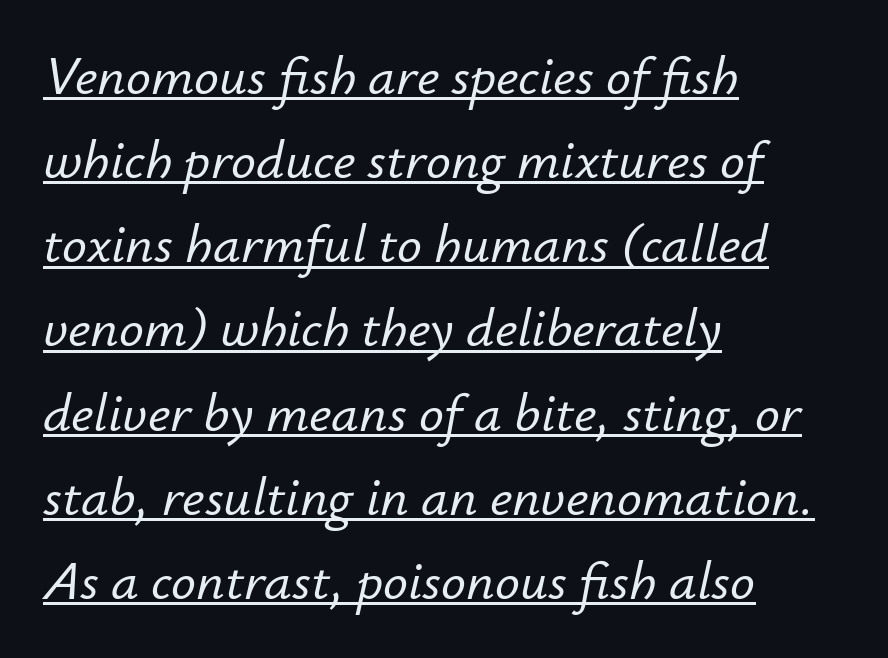
The image shows 55 px text type, italic (leaning right); set left-aligned, normal line spacing (1.53x), normal letter spacing, underlined; low stroke contrast and a small x-height.
